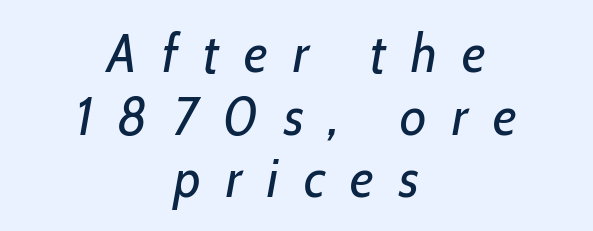
Is the type slanted? Yes — the strokes lean at a clear angle. Character widths vary here, with narrow letters taking less room than wide ones. The area under the type is left untouched. This sample uses expanded letter spacing, leaving extra air between glyphs. Typeset on center — no edge is straight.
